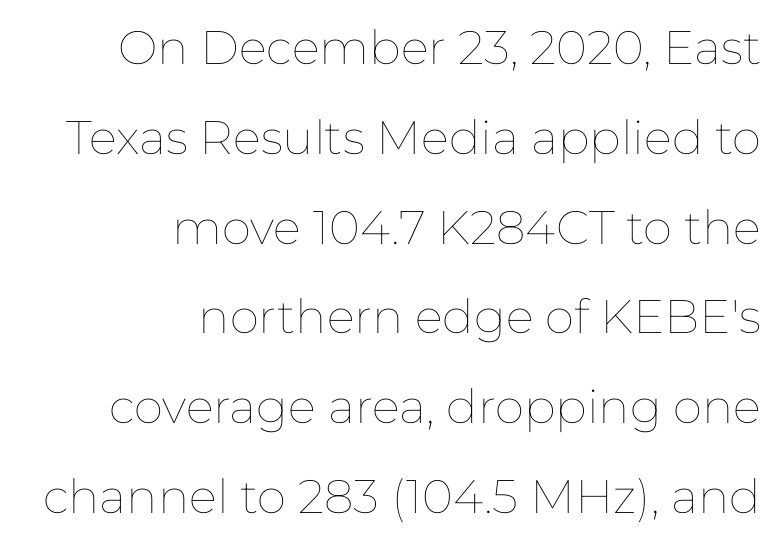
The image shows 47 px thin type, upright; set right-aligned, loose line spacing (1.91x), normal letter spacing, not underlined; low stroke contrast and a medium x-height.
